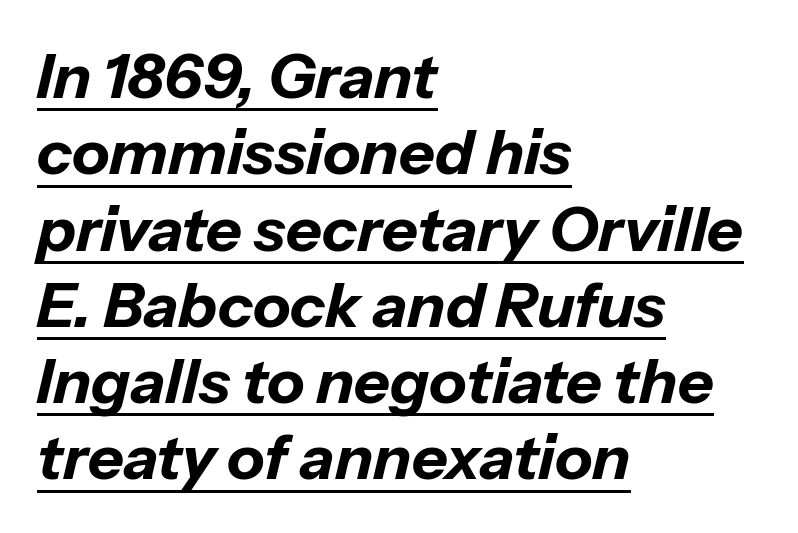
Caption: bold face, heavy strokes. These lines are rendered in a variable-pitch font. The gaps between neighbouring characters are ordinary and unremarkable. The text carries the slant typical of an italic or oblique font.
